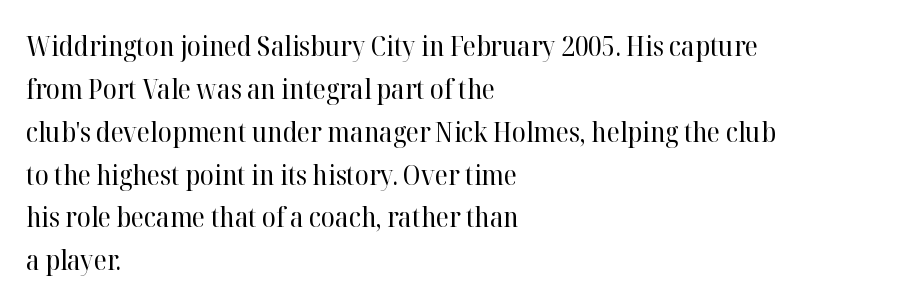
Q: Is the text bold? A: No.
Q: Is the text italic (slanted)? A: No, it is upright.
Q: Is the typeface a serif or a sans-serif typeface? A: Serif.
Q: Is the text underlined? A: No.
Q: How is the paragraph aligned? A: Left-aligned.
Q: Is the spacing between letters normal or unusually wide? A: Normal.
Q: Is the spacing between lines tight, normal or loose? A: Normal.
Q: Width (condensed, normal, or wide)? A: Normal.
Q: Stroke contrast? A: High.
Q: x-height? A: Medium.
Q: Monospaced? A: No.
